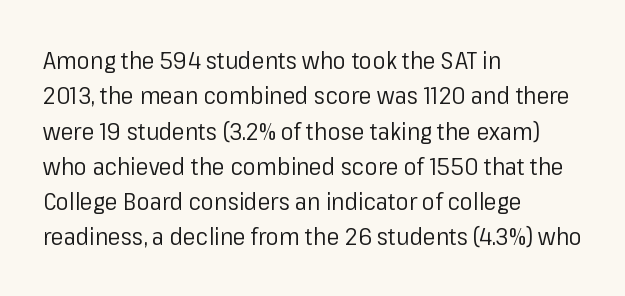
Tracking value appears to be zero — textbook default spacing. Posture: straight, roman, zero tilt. Leftover space on each line is placed entirely after the last word. This is not heavy type; no bold has been used.
